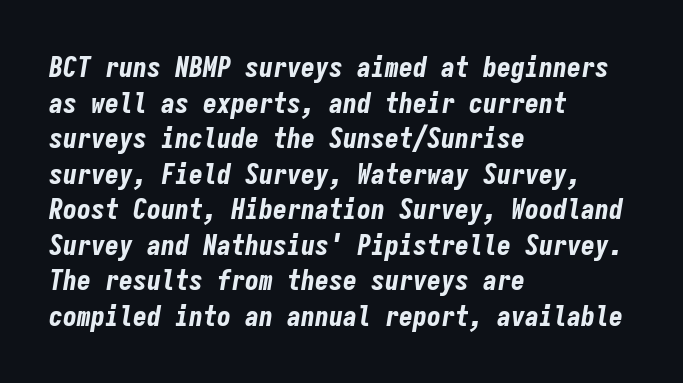
Q: Is the text bold? A: Yes.
Q: Is the text italic (slanted)? A: Yes, it leans right by about 9 degrees.
Q: Is the text underlined? A: No.
Q: How is the paragraph aligned? A: Left-aligned.
Q: Is the spacing between letters normal or unusually wide? A: Normal.
Q: Is the spacing between lines tight, normal or loose? A: Normal.
Q: Width (condensed, normal, or wide)? A: Condensed.
Q: Stroke contrast? A: Low.
Q: x-height? A: Medium.
Q: Monospaced? A: Yes.
